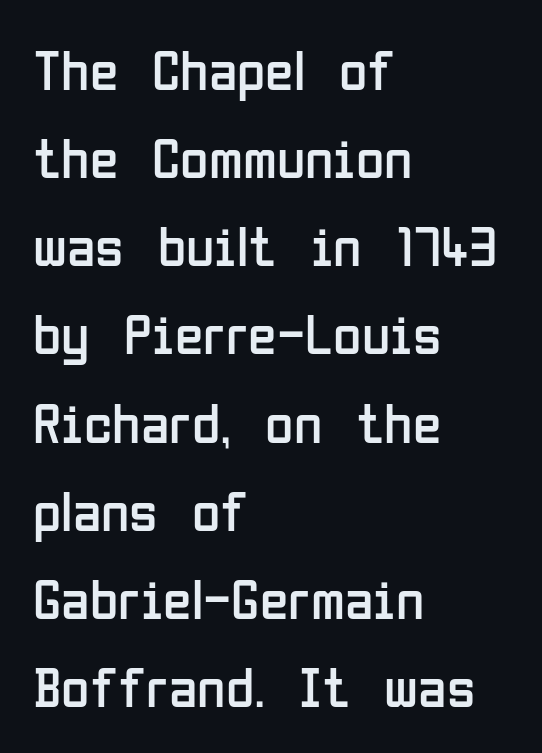
The image shows 58 px regular-weight, condensed sans-serif type, upright; set left-aligned, normal line spacing (1.52x), normal letter spacing, not underlined; low stroke contrast and a medium x-height.
